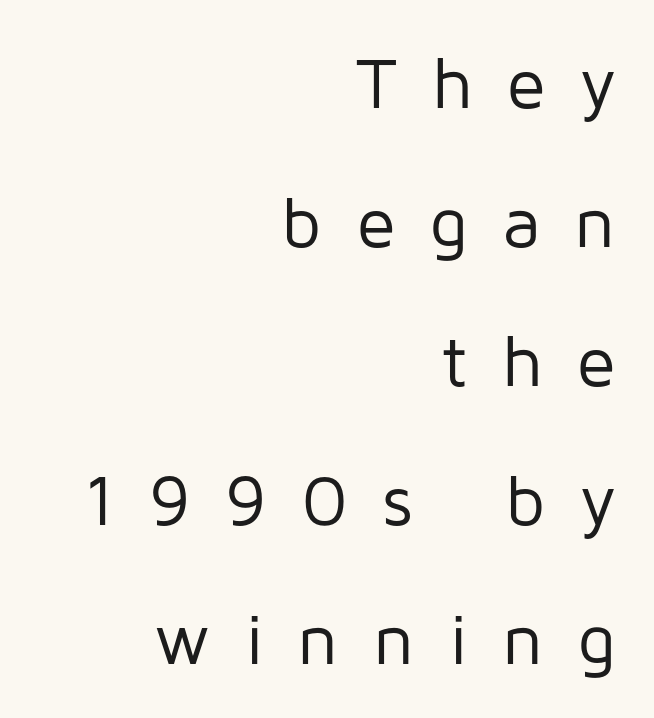
The image shows 72 px regular-weight sans-serif type, upright; set right-aligned, loose line spacing (1.93x), unusually wide letter spacing (+0.47 em), not underlined; low stroke contrast and a medium x-height.
